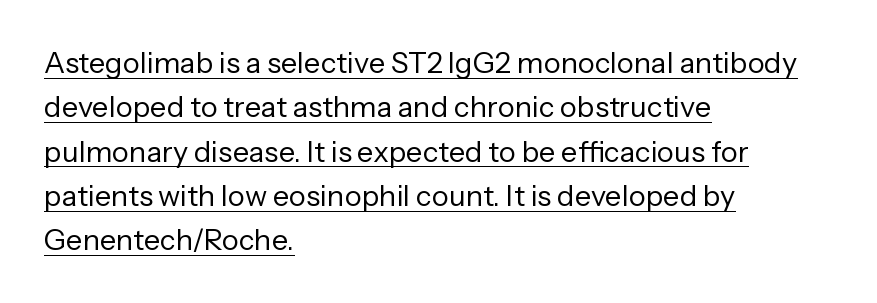
{"serif": "no", "italic": "no", "bold": "no", "weight": "regular", "width": "normal", "stroke_contrast": "low", "x_height": "medium", "monospaced": "no", "underline": "yes", "align": "left", "line_spacing": "normal", "line_spacing_ratio": 1.53, "letter_spacing": "normal", "letter_spacing_em": 0.0, "glyph_px": 29}
